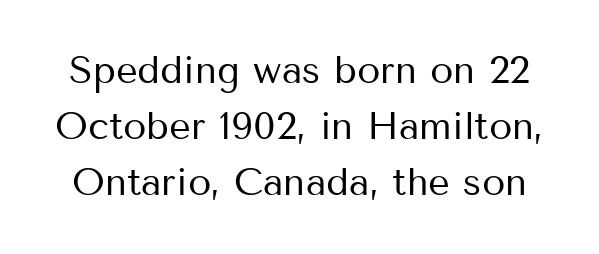
No feet cap the strokes, marking this as sans-serif type. Does the lettering tilt? It doesn't — this is upright. You could not count columns in this text — the font is proportionally spaced. Caption: face not bold, strokes unweighted. This rendering leaves character spacing at its baseline value. This block has exactly the height ordinary leading produces.
